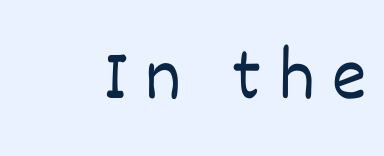
You could not count columns in this text — the font is proportionally spaced. Summary of weight: not heavy and not bold. A typesetter would mark this as roman, not italic. Honestly, the letter spacing is so wide it's the main thing you notice.
